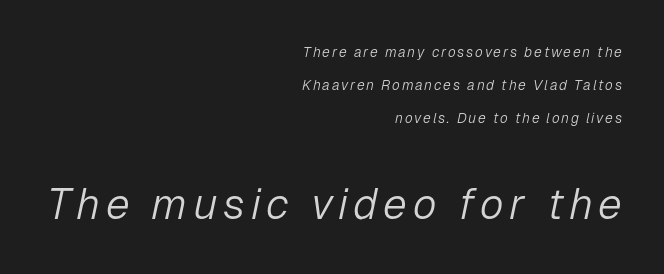
{"italic": "yes", "lean": "right", "slant_degrees": 12, "bold": "no", "weight": "light", "width": "normal", "stroke_contrast": "low", "x_height": "medium", "monospaced": "no", "underline": "no", "align": "right", "line_spacing": "loose", "line_spacing_ratio": 2.34, "larger_block": "second", "size_ratio": 3.07, "glyph_px": 43}
